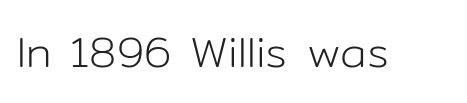
Q: Is the text bold? A: No.
Q: Is the text italic (slanted)? A: No, it is upright.
Q: Is the typeface a serif or a sans-serif typeface? A: Sans-serif.
Q: Is the text underlined? A: No.
Q: Is the spacing between letters normal or unusually wide? A: Normal.
Q: Width (condensed, normal, or wide)? A: Normal.
Q: Stroke contrast? A: Low.
Q: x-height? A: Medium.
Q: Monospaced? A: No.
